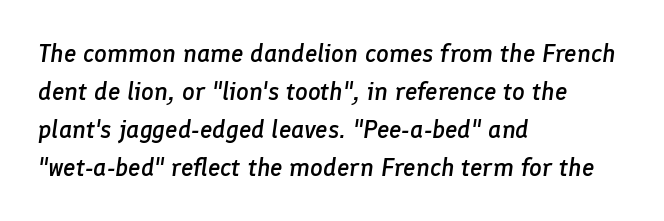
Only glyphs here, with clear space below each row. In terms of leading, this rendering sits right in the middle. The horizontal fit of the characters is conventional and even. Style check: oblique.
